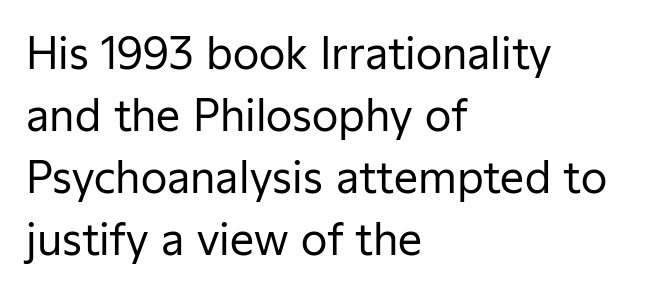
Q: Is the text bold? A: No.
Q: Is the text italic (slanted)? A: No, it is upright.
Q: Is the typeface a serif or a sans-serif typeface? A: Sans-serif.
Q: Is the text underlined? A: No.
Q: How is the paragraph aligned? A: Left-aligned.
Q: Is the spacing between letters normal or unusually wide? A: Normal.
Q: Is the spacing between lines tight, normal or loose? A: Normal.
Q: Width (condensed, normal, or wide)? A: Normal.
Q: Stroke contrast? A: Low.
Q: x-height? A: Medium.
Q: Monospaced? A: No.
